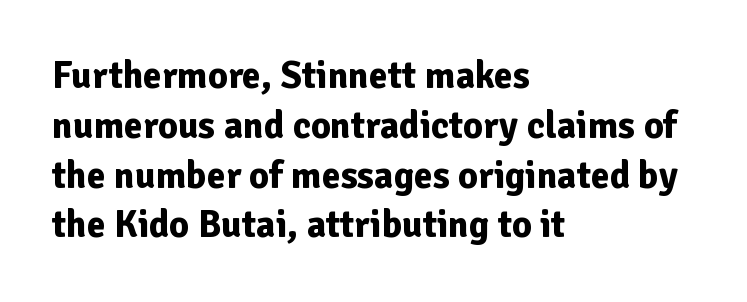
Q: Is the text bold? A: Yes.
Q: Is the text italic (slanted)? A: No, it is upright.
Q: Is the typeface a serif or a sans-serif typeface? A: Sans-serif.
Q: Is the text underlined? A: No.
Q: How is the paragraph aligned? A: Left-aligned.
Q: Is the spacing between letters normal or unusually wide? A: Normal.
Q: Is the spacing between lines tight, normal or loose? A: Normal.
Q: Width (condensed, normal, or wide)? A: Normal.
Q: Stroke contrast? A: Low.
Q: x-height? A: Medium.
Q: Monospaced? A: No.
